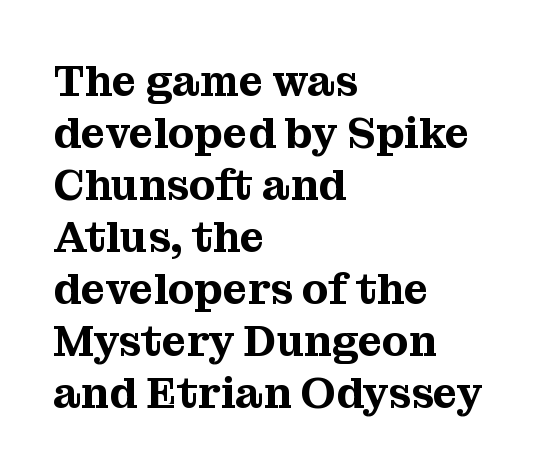
Q: Is the text italic (slanted)? A: No, it is upright.
Q: Is the typeface a serif or a sans-serif typeface? A: Serif.
Q: Is the text underlined? A: No.
Q: How is the paragraph aligned? A: Left-aligned.
Q: Is the spacing between letters normal or unusually wide? A: Normal.
Q: Width (condensed, normal, or wide)? A: Normal.
Q: Stroke contrast? A: Medium.
Q: x-height? A: Medium.
Q: Monospaced? A: No.
